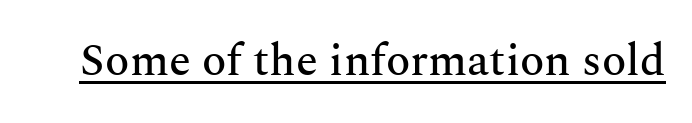
The letters stand straight up with perfectly vertical stems. Here the designer chose a conventional face with non-uniform glyph widths. The type is set solid horizontally, with unmodified tracking. Serifs: yes, visible at the terminals of the letterforms.
